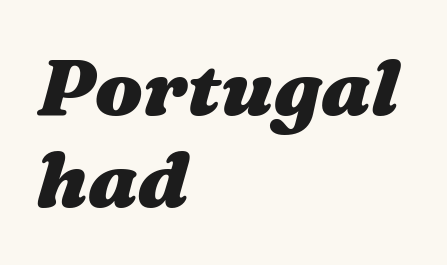
{"italic": "yes", "lean": "right", "slant_degrees": 16, "bold": "yes", "weight": "heavy", "width": "wide", "stroke_contrast": "medium", "x_height": "medium", "monospaced": "no", "underline": "no", "align": "left", "line_spacing_ratio": 1.16, "letter_spacing": "normal", "letter_spacing_em": 0.0, "glyph_px": 79}
